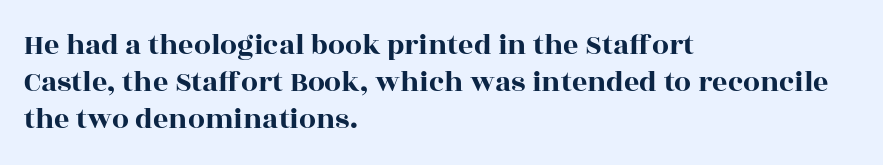
The image shows 30 px wide serif type, upright; set left-aligned, line spacing 1.23x, normal letter spacing, not underlined; a large x-height.
